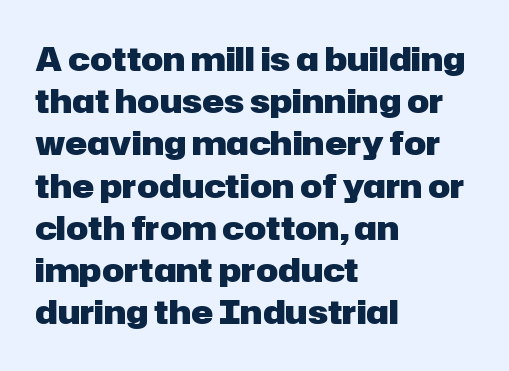
Q: Is the text bold? A: Yes.
Q: Is the text italic (slanted)? A: No, it is upright.
Q: Is the typeface a serif or a sans-serif typeface? A: Sans-serif.
Q: Is the text underlined? A: No.
Q: How is the paragraph aligned? A: Left-aligned.
Q: Is the spacing between letters normal or unusually wide? A: Normal.
Q: Is the spacing between lines tight, normal or loose? A: Normal.
Q: Width (condensed, normal, or wide)? A: Normal.
Q: Stroke contrast? A: Low.
Q: x-height? A: Medium.
Q: Monospaced? A: No.
